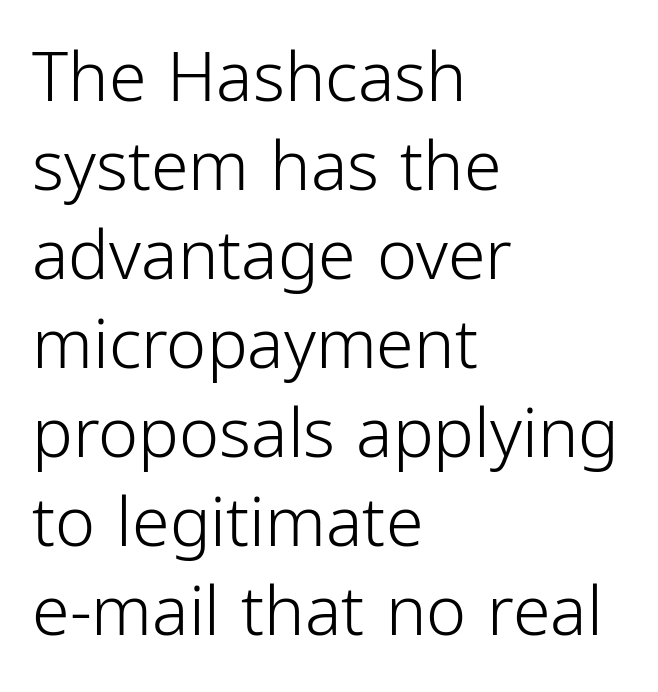
The image shows 68 px light, condensed sans-serif type, upright; set left-aligned, normal line spacing (1.31x), normal letter spacing, not underlined; low stroke contrast and a medium x-height.
